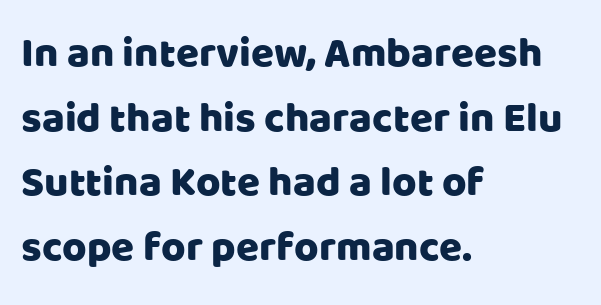
The face used here is rendered with its standard letterfit. Varying glyph widths throughout — classic text-font behaviour. The foot of each line stays bare and open. These lines are set flush left with a ragged right edge. The axis of the letterforms is exactly vertical. The rows are spaced the way most documents space them.
